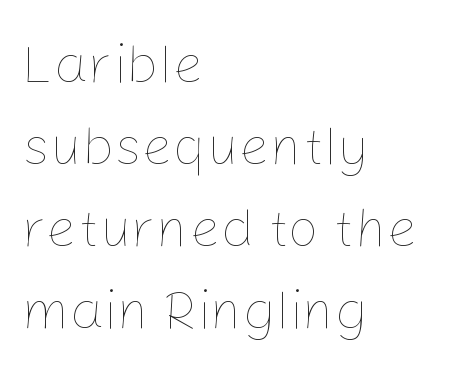
All the whitespace from short lines collects on the right. The rendering uses natural spacing where letterforms have individual widths. If you drew a line through each stem, it would be perfectly vertical. This reads as an unemphasized weight, regular at the heaviest. Nothing unusual about the tracking: characters are spaced as the font intends.
